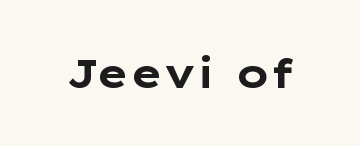
The image shows 40 px bold, wide sans-serif type, upright; set normal letter spacing, not underlined; low stroke contrast and a medium x-height.
